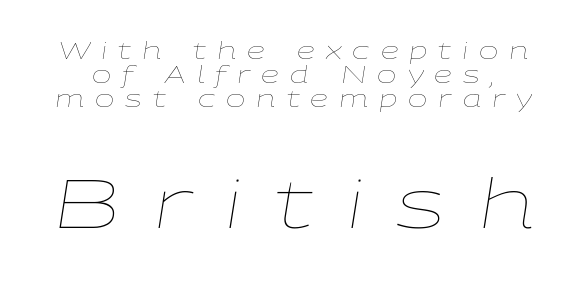
The image shows 68 px thin, wide type, italic (leaning right); set tight line spacing (1.04x), unusually wide letter spacing (+0.48 em), not underlined; the second (bottom) block is 2.96x larger; low stroke contrast and a medium x-height.
